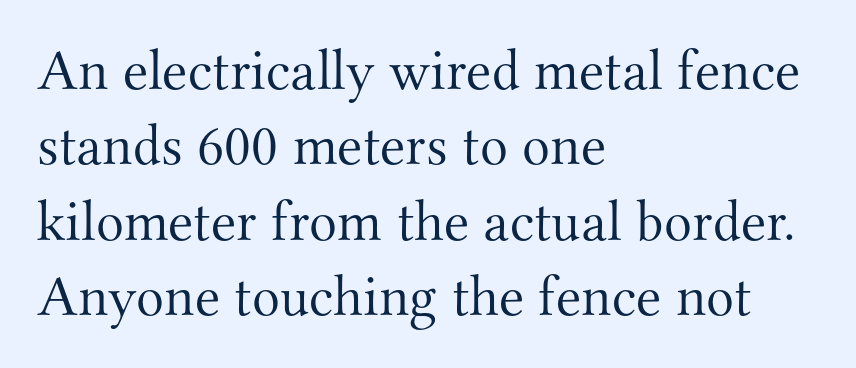
The image shows 58 px light serif type, upright; set left-aligned, normal line spacing (1.3x), normal letter spacing, not underlined; medium stroke contrast and a small x-height.
